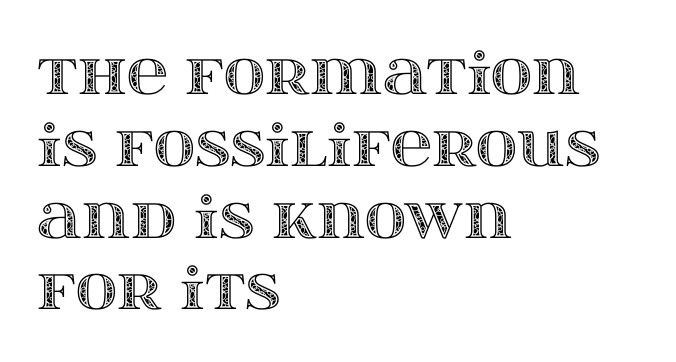
{"italic": "no", "width": "wide", "x_height": "large", "monospaced": "no", "underline": "no", "align": "left", "line_spacing": "normal", "line_spacing_ratio": 1.26, "letter_spacing": "normal", "letter_spacing_em": 0.0, "glyph_px": 57}
